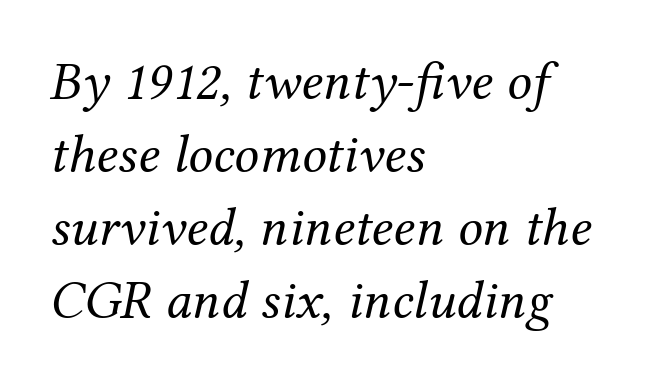
Q: Is the text bold? A: No.
Q: Is the text italic (slanted)? A: Yes, it leans right by about 12 degrees.
Q: Is the typeface a serif or a sans-serif typeface? A: Serif.
Q: Is the text underlined? A: No.
Q: How is the paragraph aligned? A: Left-aligned.
Q: Is the spacing between letters normal or unusually wide? A: Normal.
Q: Is the spacing between lines tight, normal or loose? A: Normal.
Q: Width (condensed, normal, or wide)? A: Normal.
Q: Stroke contrast? A: Medium.
Q: x-height? A: Medium.
Q: Monospaced? A: No.
